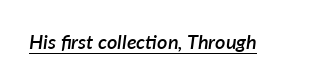
The image shows 20 px text type, italic (leaning right); set normal letter spacing, underlined.
